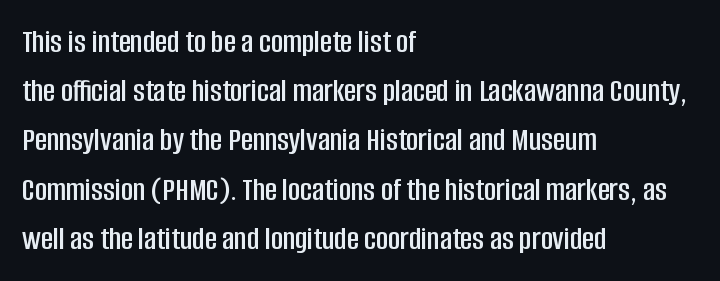
{"serif": "no", "italic": "no", "width": "condensed", "stroke_contrast": "low", "x_height": "large", "monospaced": "no", "underline": "no", "align": "left", "line_spacing": "normal", "line_spacing_ratio": 1.49, "letter_spacing": "normal", "letter_spacing_em": 0.0, "glyph_px": 33}
